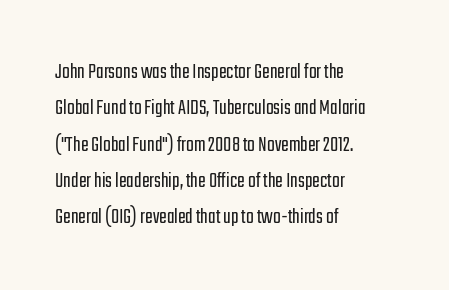
Compared with typical paragraphs, the rows here are spaced about the same. The letterforms sit at book weight or below. Ascenders rise straight up at ninety degrees. The lines are quadded left. Check the space under the baseline: it is left empty. Tracking value appears to be zero — textbook default spacing.
